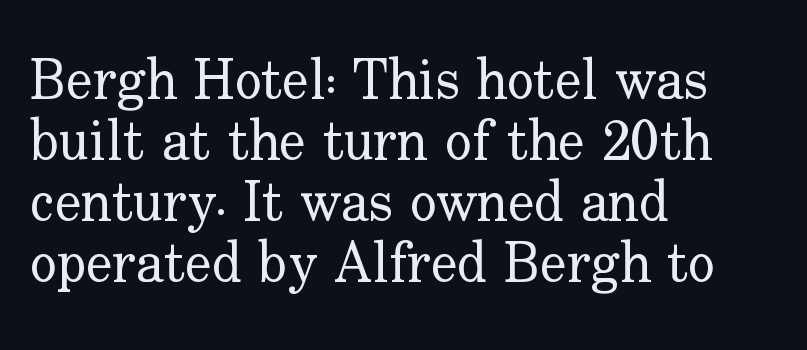
Q: Is the text bold? A: No.
Q: Is the text italic (slanted)? A: No, it is upright.
Q: Is the typeface a serif or a sans-serif typeface? A: Serif.
Q: Is the text underlined? A: No.
Q: How is the paragraph aligned? A: Left-aligned.
Q: Is the spacing between letters normal or unusually wide? A: Normal.
Q: Is the spacing between lines tight, normal or loose? A: Tight.
Q: Width (condensed, normal, or wide)? A: Normal.
Q: Stroke contrast? A: Low.
Q: x-height? A: Small.
Q: Monospaced? A: No.
